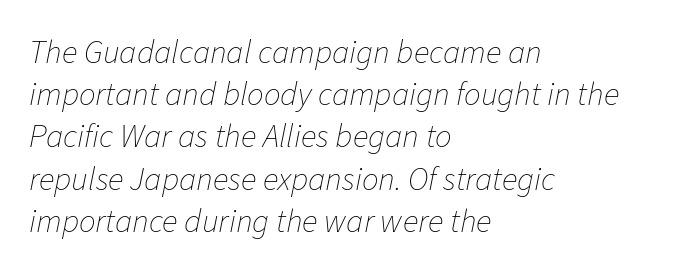
There is no visible air inserted between adjacent glyphs. Descenders hang freely into open space. Compared with a typical body face, this is equally light or lighter still. Each line starts at the same left margin while the right side varies. Character widths vary here, with narrow letters taking less room than wide ones. Quick note: italic.
